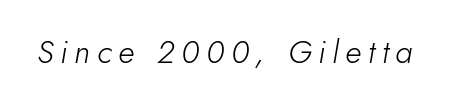
{"italic": "yes", "lean": "right", "slant_degrees": 5, "bold": "no", "weight": "light", "width": "normal", "stroke_contrast": "low", "x_height": "small", "monospaced": "no", "underline": "no", "letter_spacing": "wide", "letter_spacing_em": 0.21, "glyph_px": 32}
